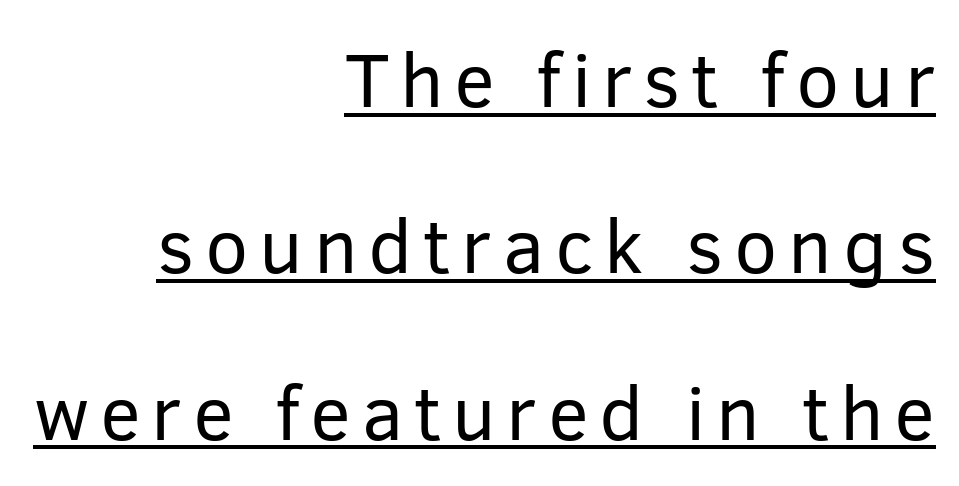
The image shows 77 px regular-weight sans-serif type, upright; set right-aligned, loose line spacing (2.16x), underlined; low stroke contrast and a medium x-height.
